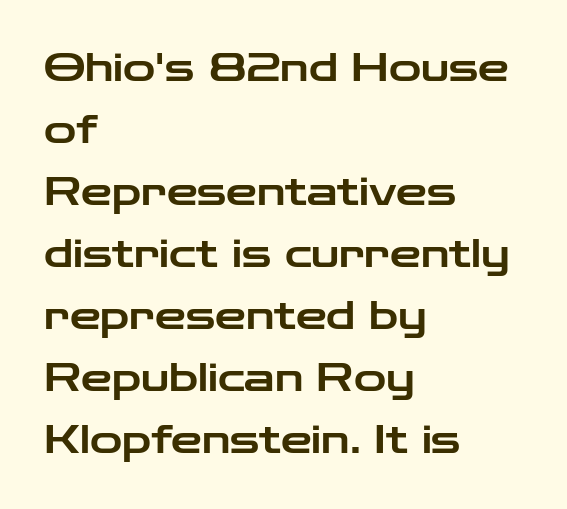
The image shows 39 px wide sans-serif type, upright; set left-aligned, normal line spacing (1.59x), normal letter spacing, not underlined; low stroke contrast and a medium x-height.
